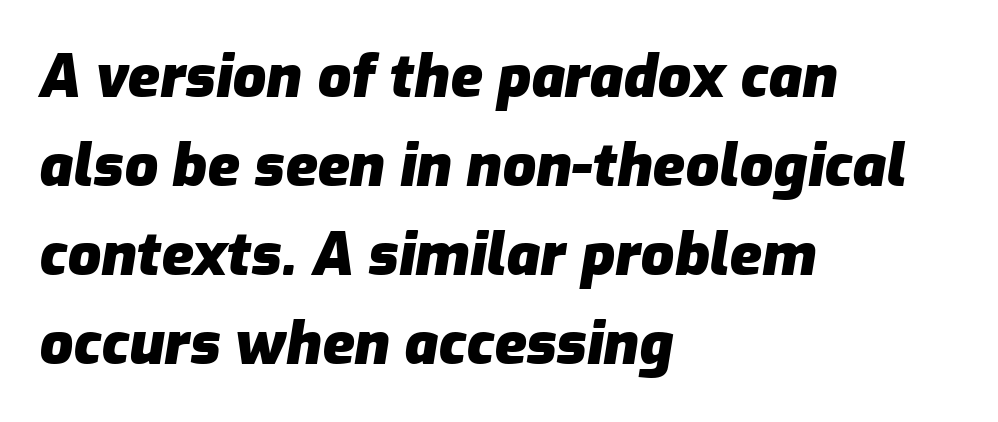
The image shows 59 px heavy type, italic (leaning right); set left-aligned, normal line spacing (1.51x), normal letter spacing, not underlined; low stroke contrast and a medium x-height.
